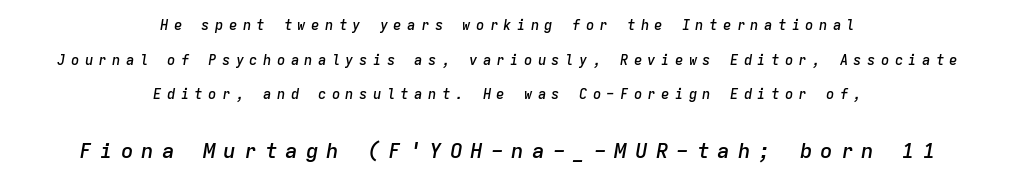
{"italic": "yes", "lean": "right", "slant_degrees": 9, "bold": "semi", "underline": "no", "align": "center", "line_spacing": "loose", "line_spacing_ratio": 2.48, "letter_spacing": "wide", "letter_spacing_em": 0.38, "larger_block": "second", "size_ratio": 1.5, "glyph_px": 21}
